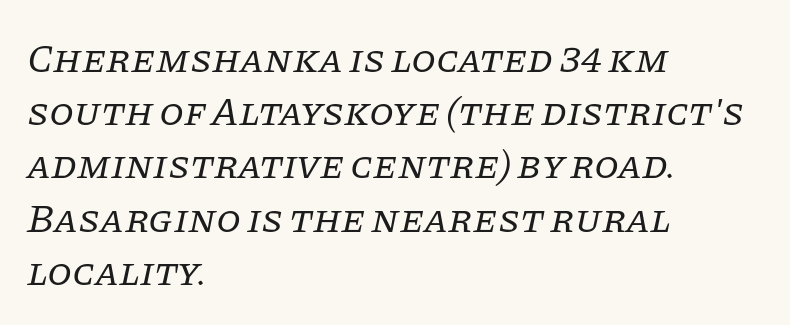
{"serif": "yes", "italic": "yes", "lean": "right", "slant_degrees": 11, "bold": "no", "weight": "regular", "width": "normal", "stroke_contrast": "low", "x_height": "large", "monospaced": "no", "underline": "no", "align": "left", "line_spacing": "normal", "line_spacing_ratio": 1.33, "letter_spacing": "normal", "letter_spacing_em": 0.0, "glyph_px": 40}
